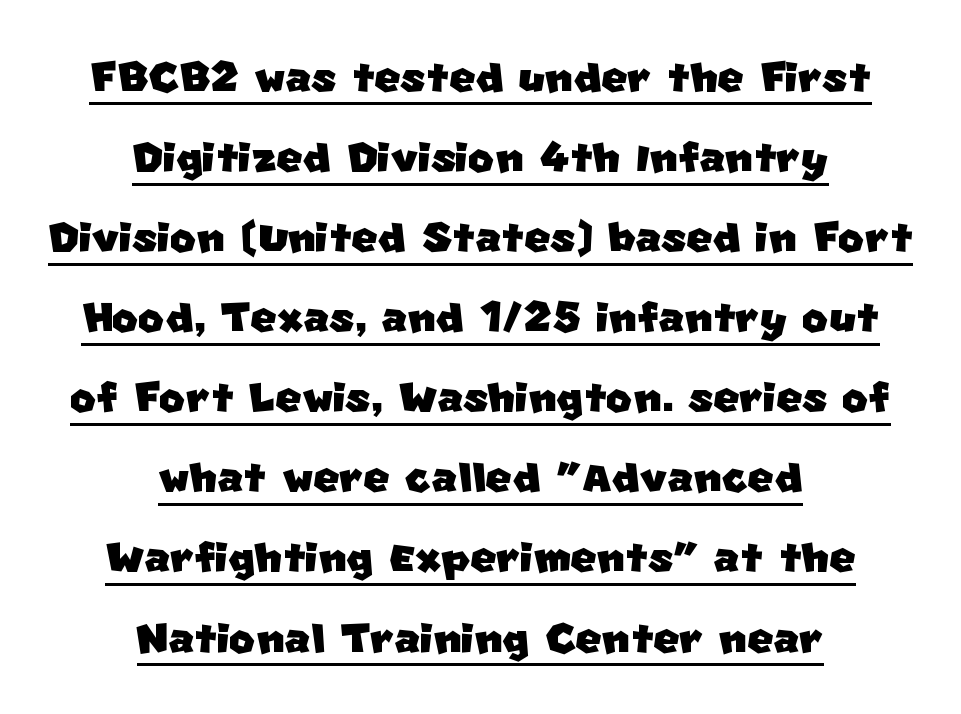
Honestly, the letter spacing is just normal — you wouldn't notice it. Serif or sans? Sans — the stroke terminals are bare. Each letter keeps its own natural width here, so spacing adapts to shape. Where is the straight margin? There isn't one; the lines are centered. Vertical spacing — default.
